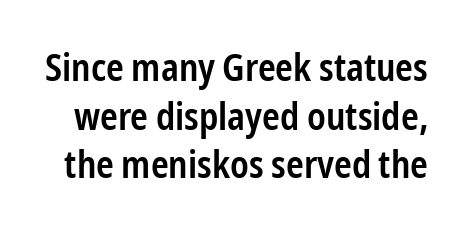
The image shows 38 px semibold, condensed sans-serif type, upright; set normal line spacing (1.28x), normal letter spacing, not underlined; low stroke contrast and a medium x-height.
